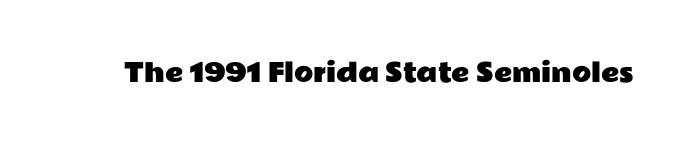
Q: Is the text italic (slanted)? A: No, it is upright.
Q: Is the text underlined? A: No.
Q: Is the spacing between letters normal or unusually wide? A: Normal.
